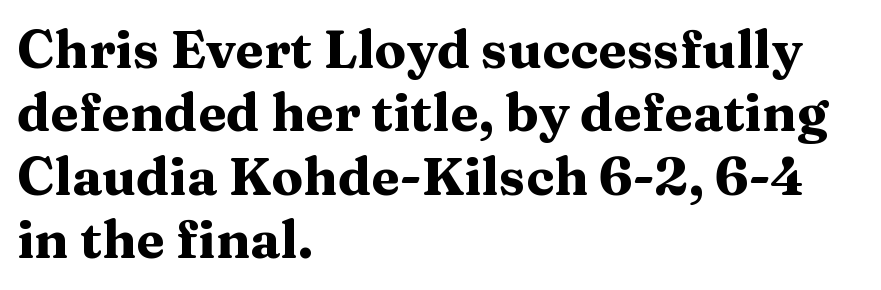
The image shows 52 px heavy, wide serif type, upright; set left-aligned, line spacing 1.22x, normal letter spacing, not underlined; medium stroke contrast and a medium x-height.
